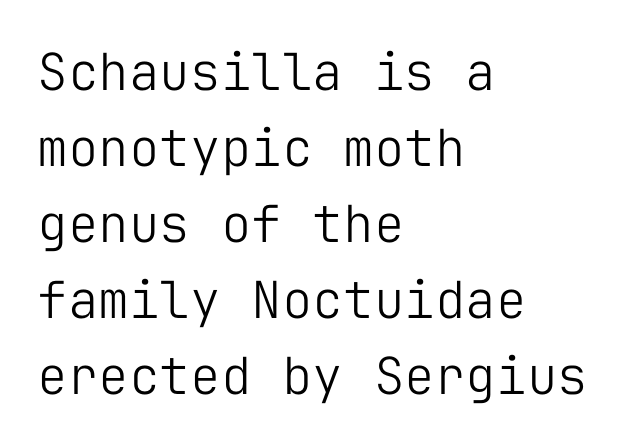
The image shows 51 px light sans-serif type, upright, monospaced; set left-aligned, normal line spacing (1.49x), normal letter spacing, not underlined; low stroke contrast and a medium x-height.
